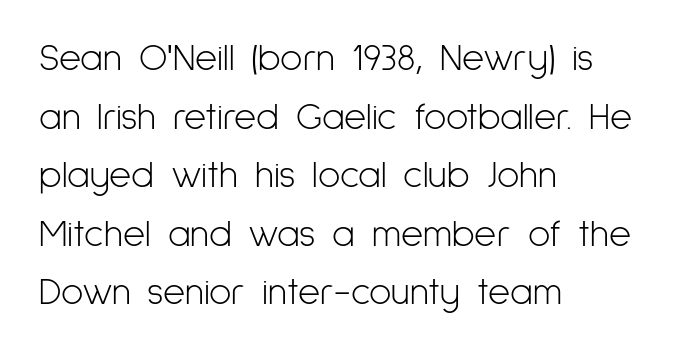
Short note: letters normally spaced. The passage shown is typed in a proportional face where columns would drift. You can tell it's not italic because the verticals are truly vertical. These glyphs show unthickened strokes, regular width or finer. Layout note: lines flush left.
